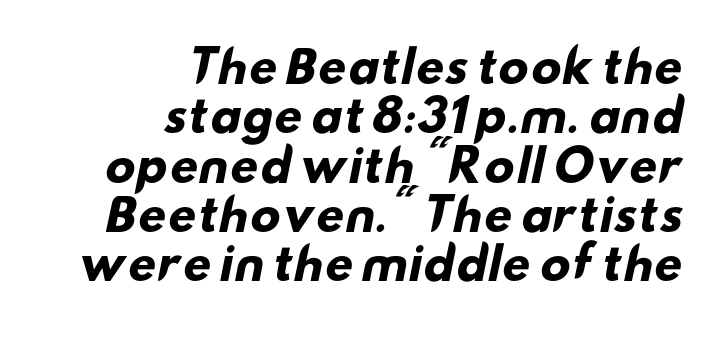
The image shows 44 px heavy, wide sans-serif type; set right-aligned, tight line spacing (1.12x), normal letter spacing, not underlined; low stroke contrast and a small x-height.
